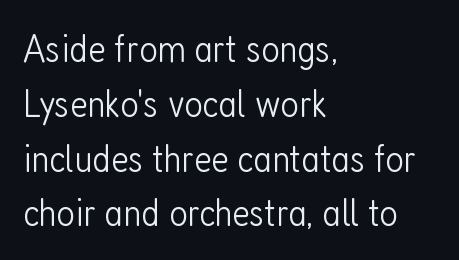
Look at the tracking — it's just the regular setting, nothing added. The rendering uses natural spacing where letterforms have individual widths. Stroke thickness stays within the range of a standard reading face or lighter. Where is the straight margin? On the left. Check under the words: just untouched page.
